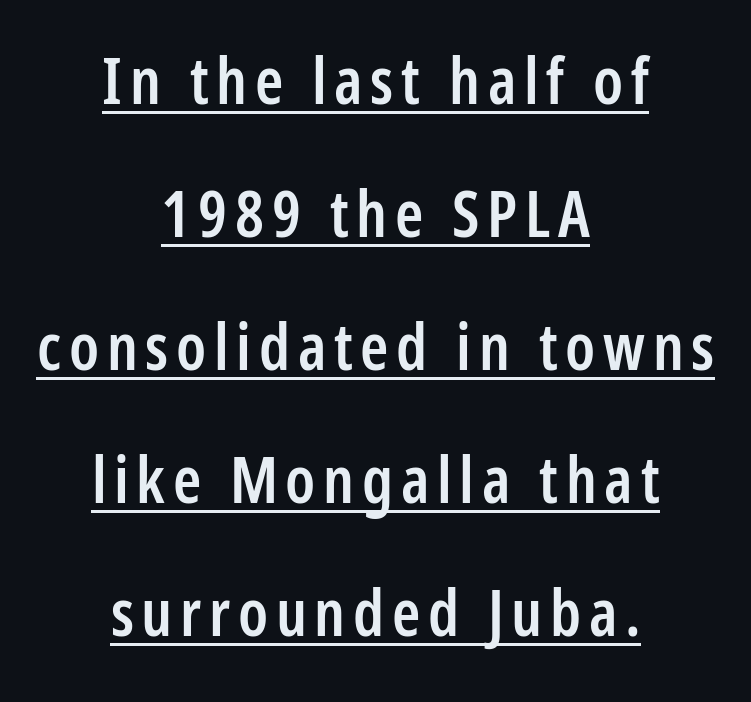
The image shows 64 px semibold, condensed sans-serif type, upright; set centered, loose line spacing (2.08x), underlined; low stroke contrast and a medium x-height.
